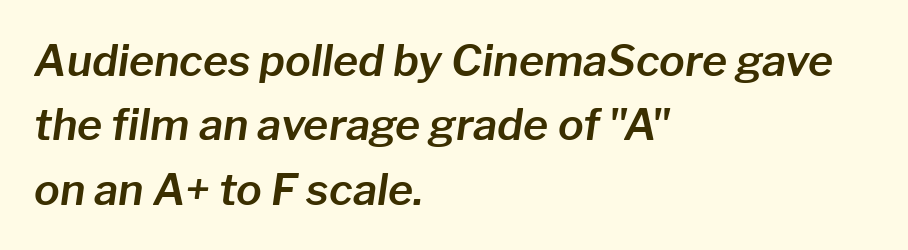
Does the copy run flush right? No — it runs flush left. The type is set solid horizontally, with unmodified tracking. Glance below the letters and you will spot only blank space. Does the leading feel generous? No, just average.
